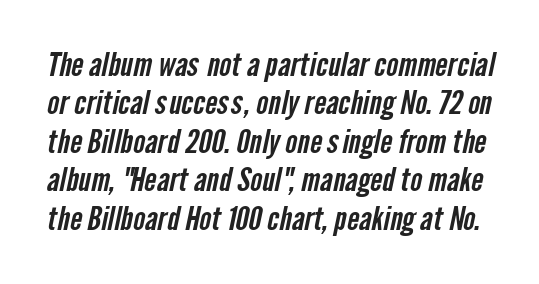
Q: Is the typeface a serif or a sans-serif typeface? A: Sans-serif.
Q: Is the text underlined? A: No.
Q: Is the spacing between letters normal or unusually wide? A: Normal.
Q: Width (condensed, normal, or wide)? A: Condensed.
Q: Stroke contrast? A: Low.
Q: x-height? A: Medium.
Q: Monospaced? A: No.
